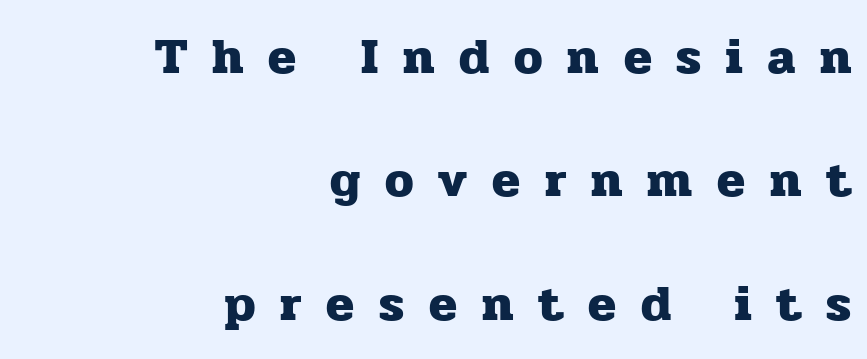
{"serif": "yes", "italic": "no", "bold": "yes", "weight": "heavy", "width": "normal", "stroke_contrast": "low", "x_height": "medium", "monospaced": "no", "underline": "no", "align": "right", "line_spacing": "loose", "line_spacing_ratio": 2.42, "letter_spacing": "wide", "letter_spacing_em": 0.49, "glyph_px": 51}
